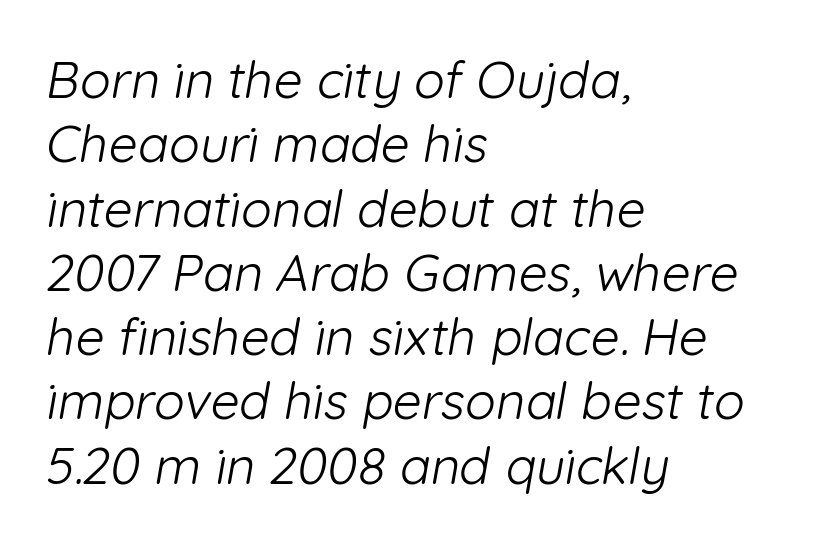
These lines stack with their left ends in a neat column. Only glyphs here, with clear space below each row. Letter spacing: default. Baseline-to-baseline distance is the conventional proportion of letter height.
